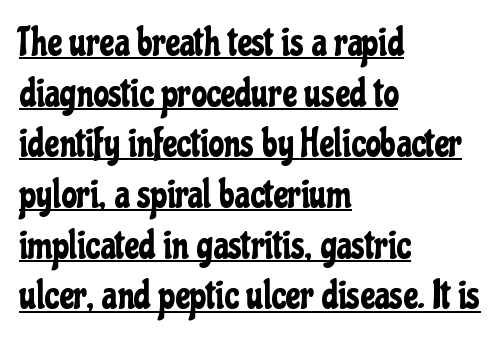
Underline: present. Observe the ordinary spacing: letters are neighbours, not strangers. Examine the stroke ends and you'll find no serifs. It's the straight-up-and-down kind of type. Do the characters align in a grid? No, the font is proportional. The setting favours the left margin, as ordinary paragraphs usually do.
